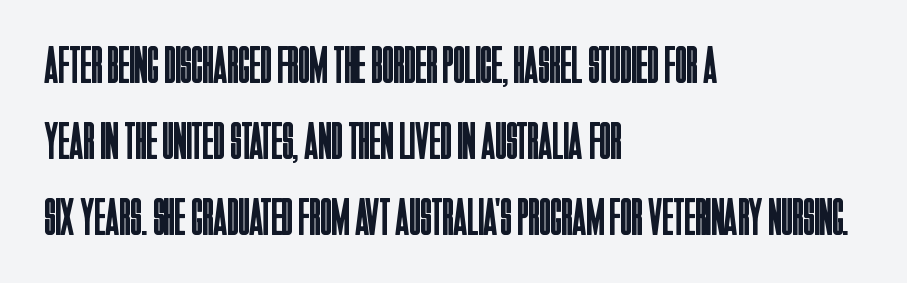
{"serif": "no", "italic": "no", "bold": "no", "weight": "regular", "width": "condensed", "stroke_contrast": "low", "x_height": "large", "monospaced": "no", "underline": "no", "align": "left", "line_spacing": "normal", "line_spacing_ratio": 1.46, "letter_spacing": "normal", "letter_spacing_em": 0.0, "glyph_px": 52}
